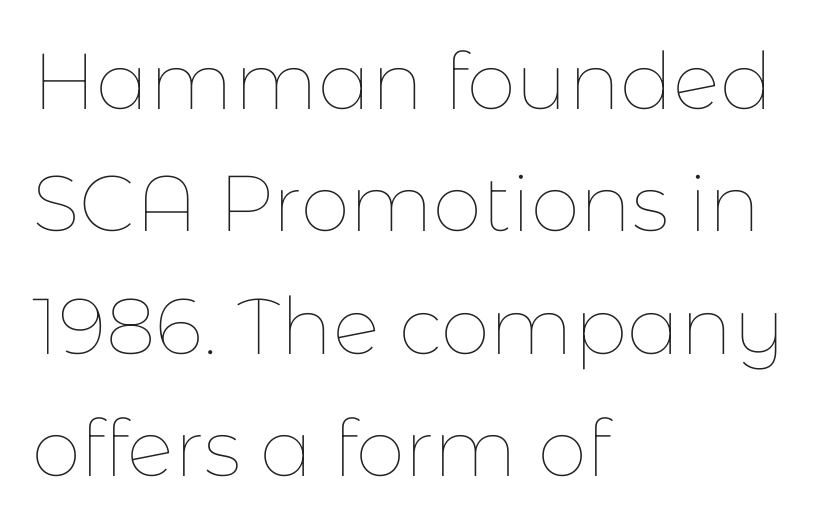
Vertical spacing — default. The font is comparable to plain body text, perhaps lighter. Do the letters lean? They stand straight. Spacing between characters is what you'd get straight out of the box.
